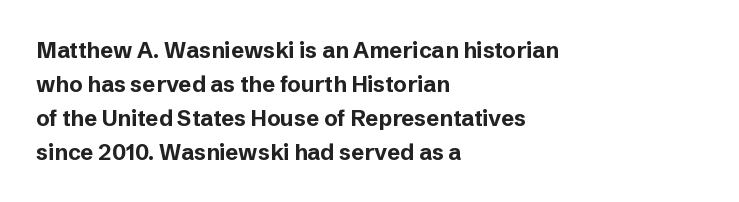
The image shows 22 px bold type, upright; set left-aligned, normal line spacing (1.54x), normal letter spacing, not underlined.
